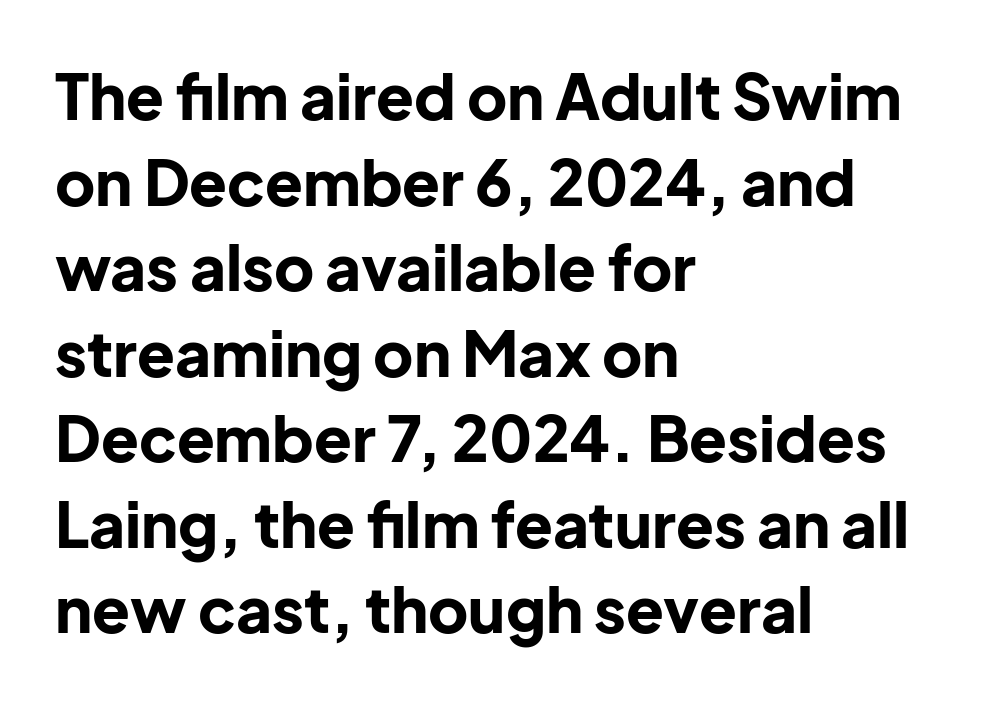
The rendering shows plain stroke endings on the letterforms — a sans-serif design. Emphasis by weight is at full strength: bold. Horizontal alignment here is leftward, the default for most running prose. Unlike italic type, these characters show no tilt at all. The passage shown is typed in a proportional face where columns would drift.
